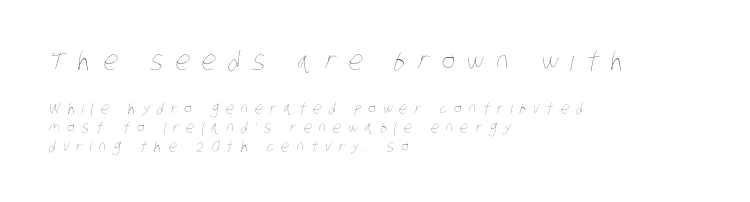
Q: Is the text bold? A: No.
Q: Is the text underlined? A: No.
Q: How is the paragraph aligned? A: Left-aligned.
Q: Is the spacing between letters normal or unusually wide? A: Unusually wide.
Q: Is the spacing between lines tight, normal or loose? A: Normal.
Q: Which block of text is set in a larger size, the first (top) or the second (bottom)? A: The first (top) one.
